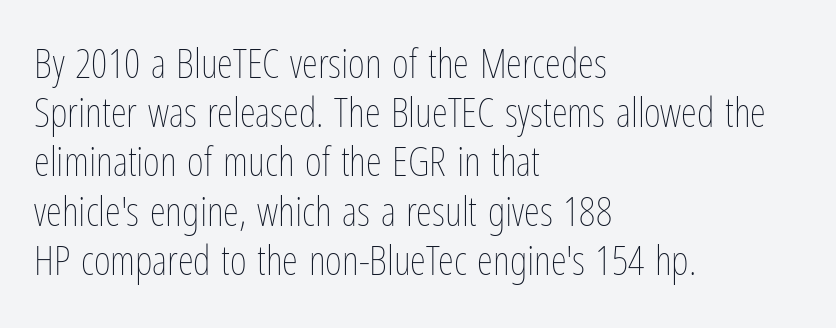
{"italic": "no", "bold": "no", "weight": "thin", "width": "condensed", "stroke_contrast": "low", "x_height": "medium", "monospaced": "no", "underline": "no", "align": "left", "line_spacing_ratio": 1.2, "letter_spacing": "normal", "letter_spacing_em": 0.0, "glyph_px": 41}
